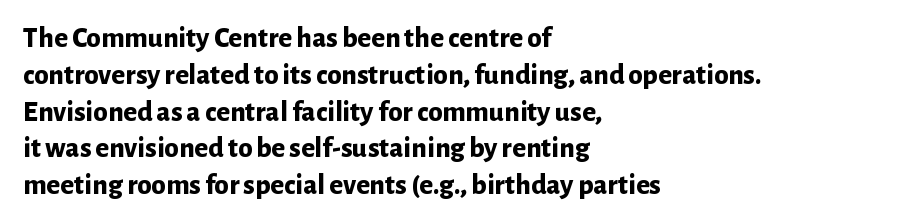
Q: Is the text bold? A: Yes.
Q: Is the text italic (slanted)? A: No, it is upright.
Q: Is the typeface a serif or a sans-serif typeface? A: Sans-serif.
Q: Is the text underlined? A: No.
Q: How is the paragraph aligned? A: Left-aligned.
Q: Is the spacing between letters normal or unusually wide? A: Normal.
Q: Is the spacing between lines tight, normal or loose? A: Normal.
Q: Width (condensed, normal, or wide)? A: Normal.
Q: Stroke contrast? A: Low.
Q: x-height? A: Medium.
Q: Monospaced? A: No.
